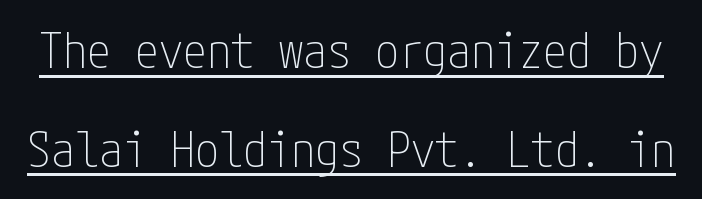
{"serif": "no", "italic": "no", "bold": "no", "weight": "thin", "width": "condensed", "stroke_contrast": "low", "x_height": "medium", "underline": "yes", "line_spacing": "loose", "line_spacing_ratio": 2.06, "letter_spacing": "normal", "letter_spacing_em": 0.0, "glyph_px": 48}
